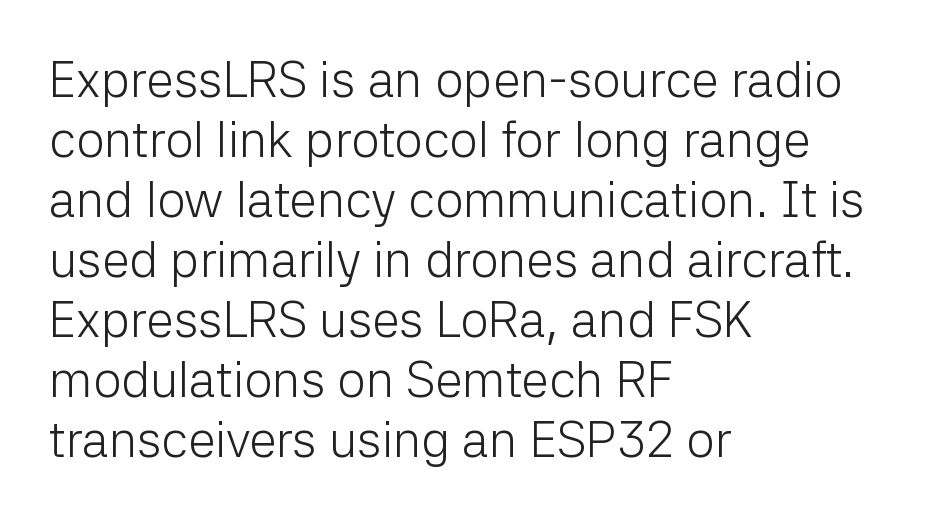
Q: Is the text bold? A: No.
Q: Is the text italic (slanted)? A: No, it is upright.
Q: Is the typeface a serif or a sans-serif typeface? A: Sans-serif.
Q: Is the text underlined? A: No.
Q: How is the paragraph aligned? A: Left-aligned.
Q: Is the spacing between letters normal or unusually wide? A: Normal.
Q: Width (condensed, normal, or wide)? A: Normal.
Q: Stroke contrast? A: Low.
Q: x-height? A: Medium.
Q: Monospaced? A: No.
